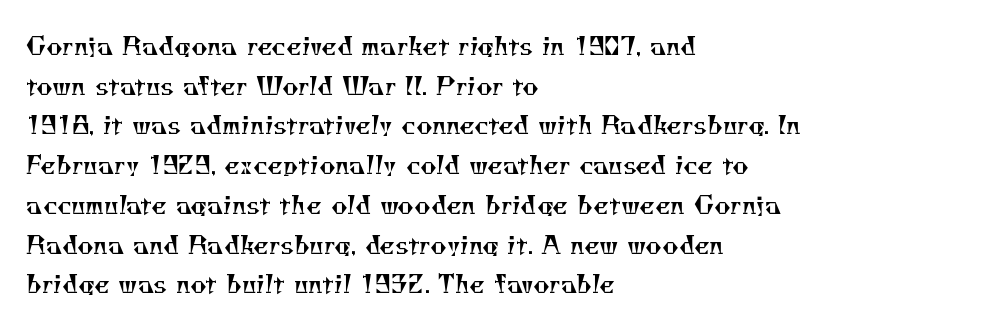
Short and long lines alike share a common starting point at left. Letters have the restrained weight of plain body copy at most. The passage shown stacks its lines at a standard gap. Default kerning and tracking; the words read as compact shapes. Any mark beneath the type? The region is blank.
